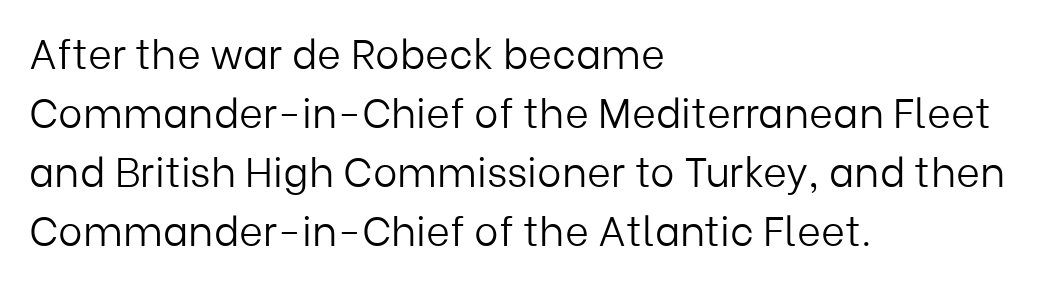
Characters follow at the spacing the type designer built in. Nope, not italic — everything's standing straight. The specimen omits any rule beneath the text block's lines. Type style note: lacks serifs. In terms of leading, this rendering sits right in the middle.
